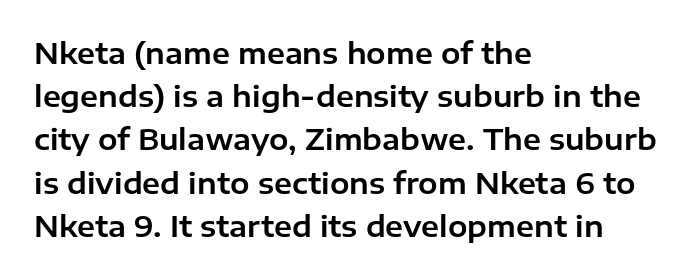
The image shows 29 px sans-serif type, upright; set left-aligned, normal line spacing (1.49x), normal letter spacing, not underlined; low stroke contrast and a medium x-height.
